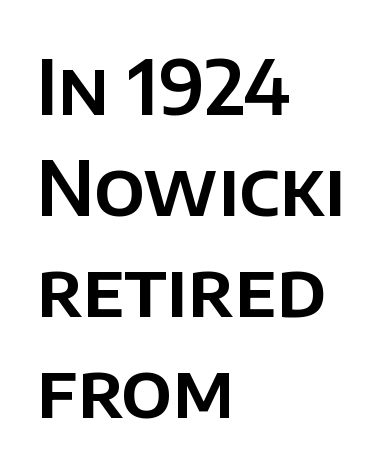
Q: Is the text italic (slanted)? A: No, it is upright.
Q: Is the typeface a serif or a sans-serif typeface? A: Sans-serif.
Q: Is the text underlined? A: No.
Q: How is the paragraph aligned? A: Left-aligned.
Q: Is the spacing between letters normal or unusually wide? A: Normal.
Q: Is the spacing between lines tight, normal or loose? A: Normal.
Q: Width (condensed, normal, or wide)? A: Normal.
Q: Stroke contrast? A: Low.
Q: x-height? A: Large.
Q: Monospaced? A: No.
